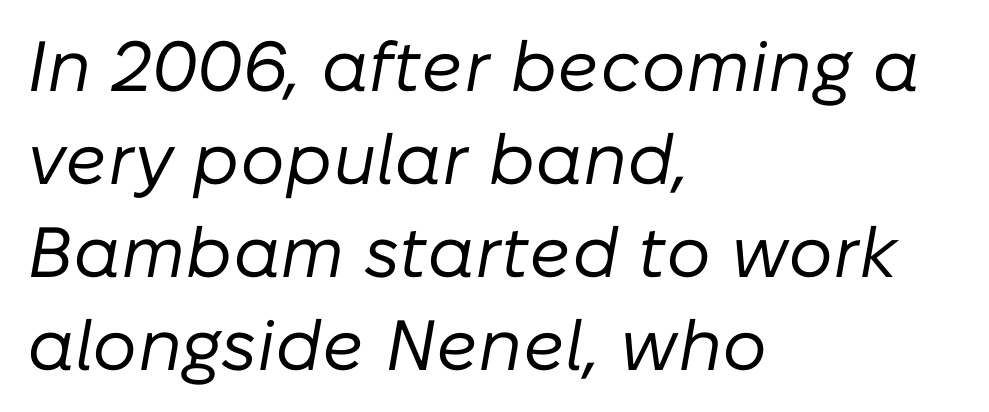
Q: Is the text bold? A: No.
Q: Is the text italic (slanted)? A: Yes, it leans right by about 10 degrees.
Q: Is the text underlined? A: No.
Q: How is the paragraph aligned? A: Left-aligned.
Q: Is the spacing between letters normal or unusually wide? A: Normal.
Q: Is the spacing between lines tight, normal or loose? A: Normal.
Q: Width (condensed, normal, or wide)? A: Normal.
Q: Stroke contrast? A: Low.
Q: x-height? A: Medium.
Q: Monospaced? A: No.
